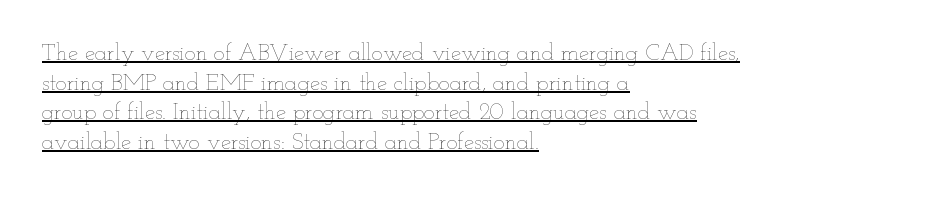
Horizontally, the lines are justified to the leading edge only. Letter spacing: default. Style check: upright. Honestly, the row spacing looks completely unremarkable. A quiet, ordinary-to-light weight characterises the typeface.
